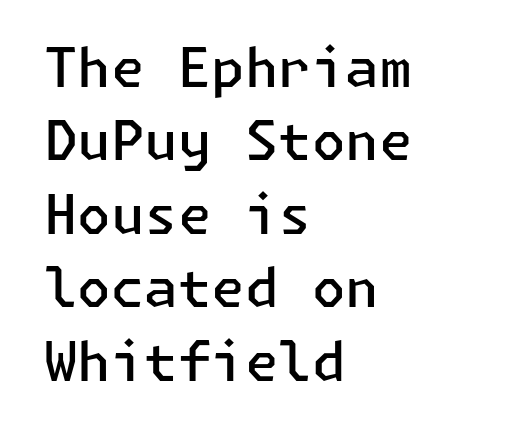
Visually the block forms a straight wall on the left and a jagged coastline on the right. Quick note: interline space is typical. The specimen omits any rule beneath the text block's lines. Serif or sans? Sans — the stroke terminals are bare. Compared with typical body copy, the letter spacing here is the same. You can tell it's not italic because the verticals are truly vertical.
